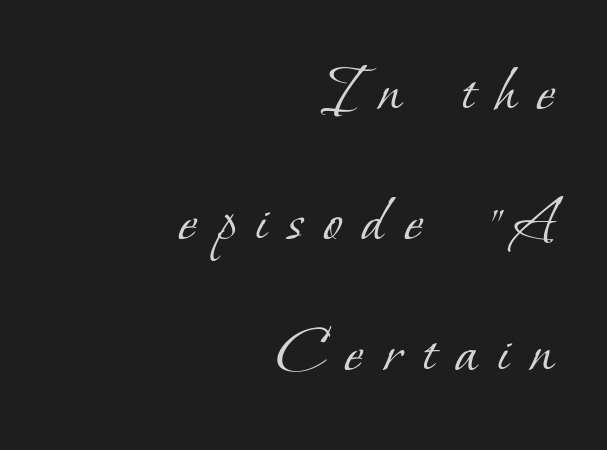
Horizontally, the lines are justified to the trailing edge only. Between one letter and the next there's a generous, obvious gap. The strip under each line holds only bare page. Stems here are at most as thick as an everyday book face.
